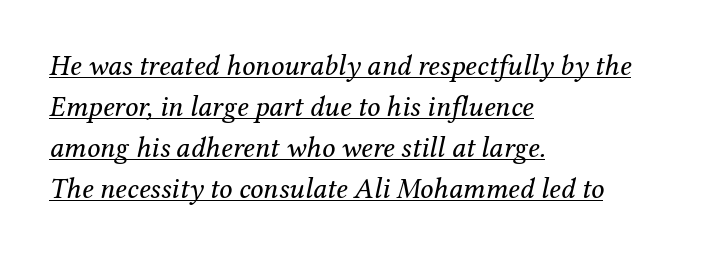
The image shows 29 px regular-weight serif type, italic (leaning right); set left-aligned, normal line spacing (1.41x), normal letter spacing, underlined; medium stroke contrast and a medium x-height.
